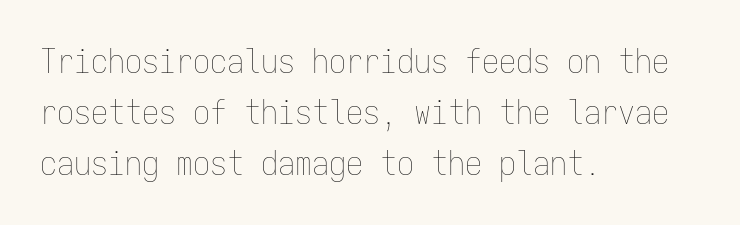
The image shows 34 px thin, condensed type, upright, monospaced; set left-aligned, normal line spacing (1.5x), normal letter spacing, not underlined; low stroke contrast and a medium x-height.
